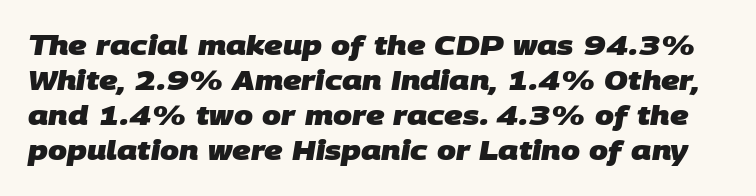
Q: Is the text bold? A: Yes.
Q: Is the text underlined? A: No.
Q: Is the spacing between letters normal or unusually wide? A: Normal.
Q: Is the spacing between lines tight, normal or loose? A: Normal.
